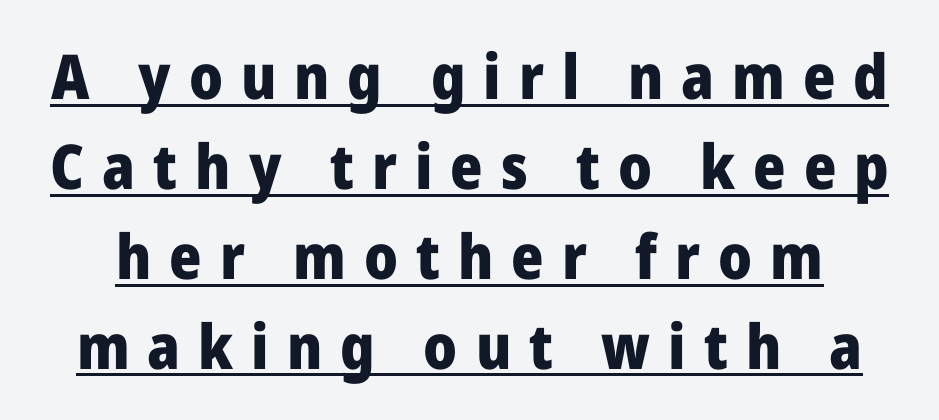
Rows of type keep a routine distance in the vertical direction. The designer went with a sans here, leaving each stem footless. The face used here is rendered with a markedly widened letterfit. Varying glyph widths throughout — classic text-font behaviour.
